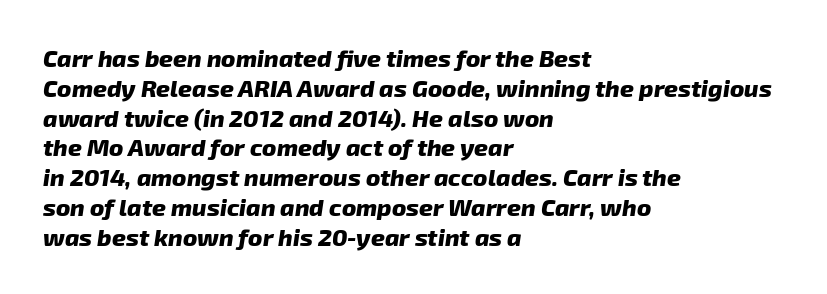
{"italic": "yes", "lean": "right", "slant_degrees": 8, "bold": "yes", "underline": "no", "align": "left", "line_spacing_ratio": 1.24, "letter_spacing": "normal", "letter_spacing_em": 0.0, "glyph_px": 24}
